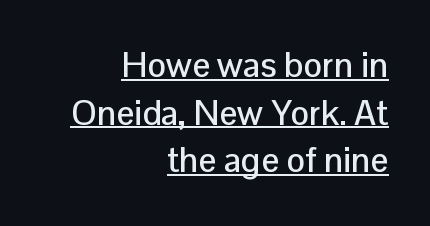
Q: Is the text italic (slanted)? A: No, it is upright.
Q: Is the typeface a serif or a sans-serif typeface? A: Sans-serif.
Q: Is the text underlined? A: Yes.
Q: How is the paragraph aligned? A: Right-aligned.
Q: Is the spacing between letters normal or unusually wide? A: Normal.
Q: Is the spacing between lines tight, normal or loose? A: Normal.
Q: Width (condensed, normal, or wide)? A: Normal.
Q: Stroke contrast? A: Low.
Q: x-height? A: Medium.
Q: Monospaced? A: No.
